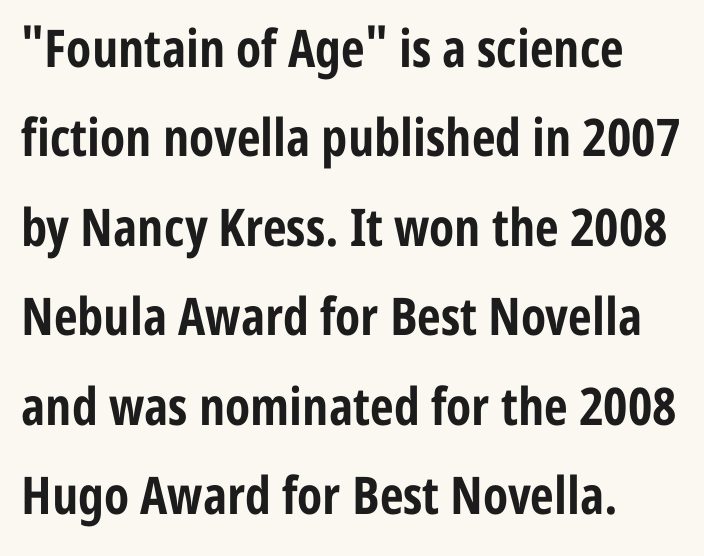
Q: Is the text bold? A: Yes.
Q: Is the text italic (slanted)? A: No, it is upright.
Q: Is the typeface a serif or a sans-serif typeface? A: Sans-serif.
Q: Is the text underlined? A: No.
Q: Is the spacing between letters normal or unusually wide? A: Normal.
Q: Width (condensed, normal, or wide)? A: Condensed.
Q: Stroke contrast? A: Low.
Q: x-height? A: Medium.
Q: Monospaced? A: No.
